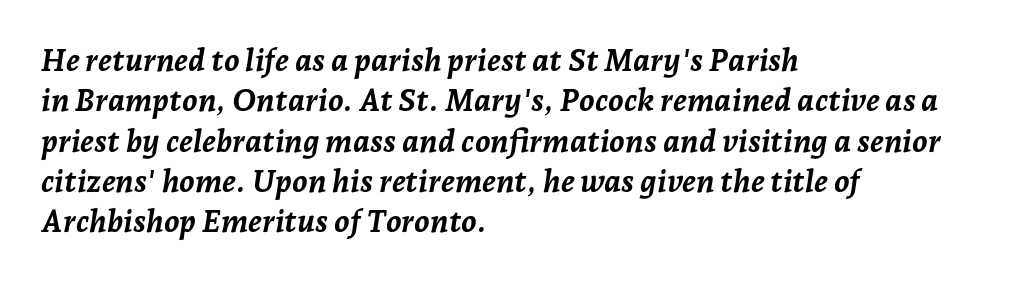
{"italic": "yes", "lean": "right", "slant_degrees": 7, "bold": "yes", "weight": "semibold", "width": "normal", "stroke_contrast": "low", "x_height": "medium", "monospaced": "no", "underline": "no", "align": "left", "line_spacing": "normal", "line_spacing_ratio": 1.3, "letter_spacing": "normal", "letter_spacing_em": 0.0, "glyph_px": 31}
